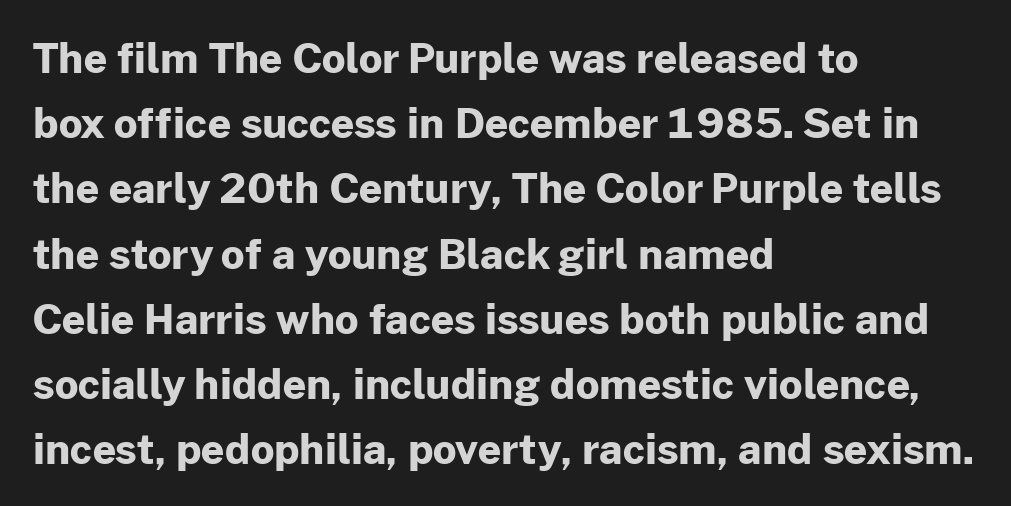
Q: Is the text bold? A: Yes.
Q: Is the text italic (slanted)? A: No, it is upright.
Q: Is the typeface a serif or a sans-serif typeface? A: Sans-serif.
Q: Is the text underlined? A: No.
Q: How is the paragraph aligned? A: Left-aligned.
Q: Is the spacing between letters normal or unusually wide? A: Normal.
Q: Is the spacing between lines tight, normal or loose? A: Normal.
Q: Width (condensed, normal, or wide)? A: Normal.
Q: Stroke contrast? A: Low.
Q: x-height? A: Medium.
Q: Monospaced? A: No.
